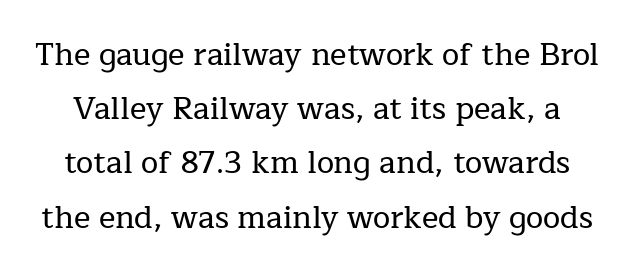
The space beneath each line is pristine and unruled. The typeface chosen for these lines features serifs. The line texture is even and compact thanks to regular tracking. This sample uses an upright cut, with every glyph sitting square on the baseline. You could not count columns in this text — the font is proportionally spaced.
